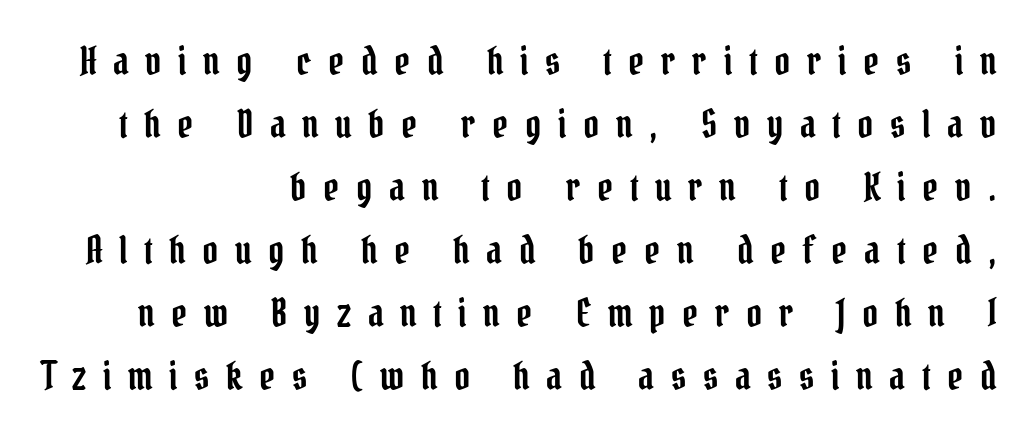
Someone cranked the tracking dial way up on this one. Rendered with straight, roman letterforms. These lines sit exactly where default settings would place them. Do the characters align in a grid? No, the font is proportional.
